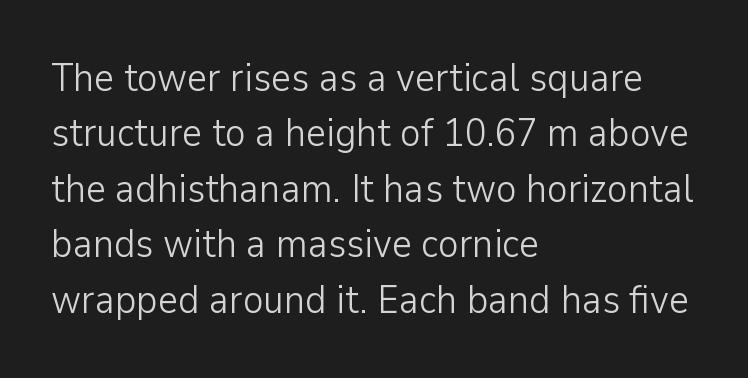
The image shows 39 px light sans-serif type, upright; set left-aligned, normal line spacing (1.42x), normal letter spacing, not underlined; low stroke contrast and a medium x-height.
